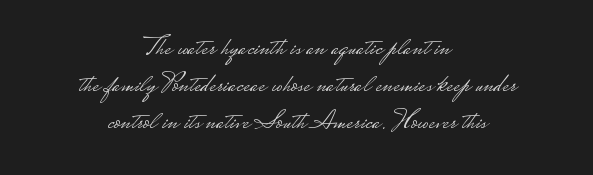
{"serif": "no", "bold": "no", "weight": "light", "width": "wide", "stroke_contrast": "low", "monospaced": "no", "underline": "no", "align": "center", "line_spacing": "normal", "line_spacing_ratio": 1.33, "letter_spacing": "normal", "letter_spacing_em": 0.0, "glyph_px": 28}
